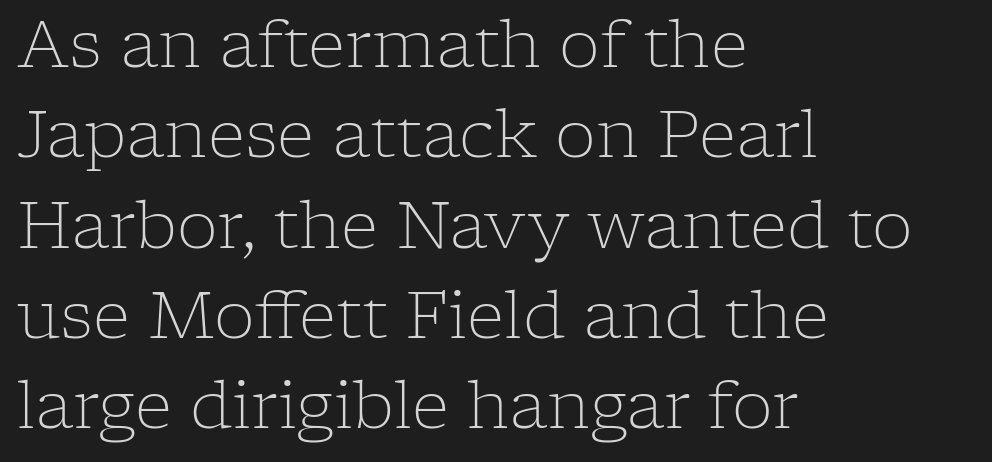
The vertical gap from one line to the next is medium. Tracking value appears to be zero — textbook default spacing. Check under the words: just untouched page. The lines are quadded left. Font category for this specimen: serif. The axis of the letterforms is exactly vertical.
